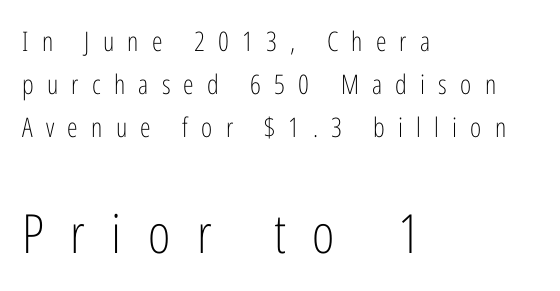
Q: Is the text bold? A: No.
Q: Is the text italic (slanted)? A: No, it is upright.
Q: Is the typeface a serif or a sans-serif typeface? A: Sans-serif.
Q: Is the text underlined? A: No.
Q: How is the paragraph aligned? A: Left-aligned.
Q: Is the spacing between letters normal or unusually wide? A: Unusually wide.
Q: Is the spacing between lines tight, normal or loose? A: Normal.
Q: Which block of text is set in a larger size, the first (top) or the second (bottom)? A: The second (bottom) one.
Q: Width (condensed, normal, or wide)? A: Condensed.
Q: Stroke contrast? A: Low.
Q: x-height? A: Medium.
Q: Monospaced? A: No.
